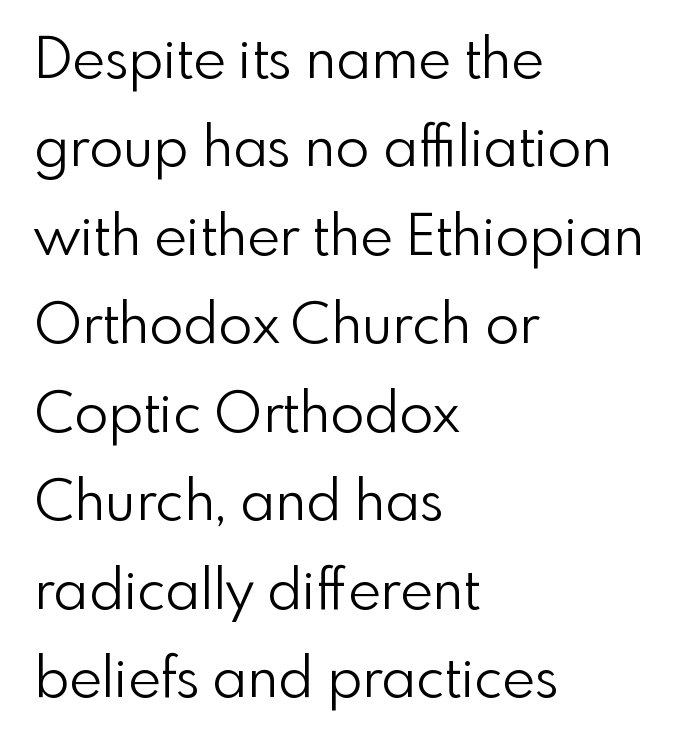
{"serif": "no", "italic": "no", "bold": "no", "weight": "light", "width": "normal", "stroke_contrast": "low", "x_height": "small", "monospaced": "no", "underline": "no", "align": "left", "line_spacing": "normal", "line_spacing_ratio": 1.58, "letter_spacing": "normal", "letter_spacing_em": 0.0, "glyph_px": 56}
